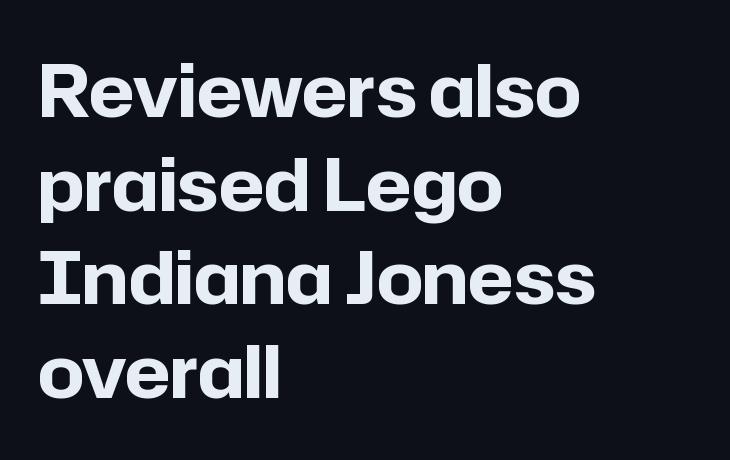
Upright lettering throughout. This rendering features lettering with no underline. Horizontal alignment here is leftward, the default for most running prose. This sample has the flowing, uneven cadence of proportional lettering. You can tell from the bare stems that sans-serif type was used. Typesetter's note: full bold, strokes at maximum text heaviness.
